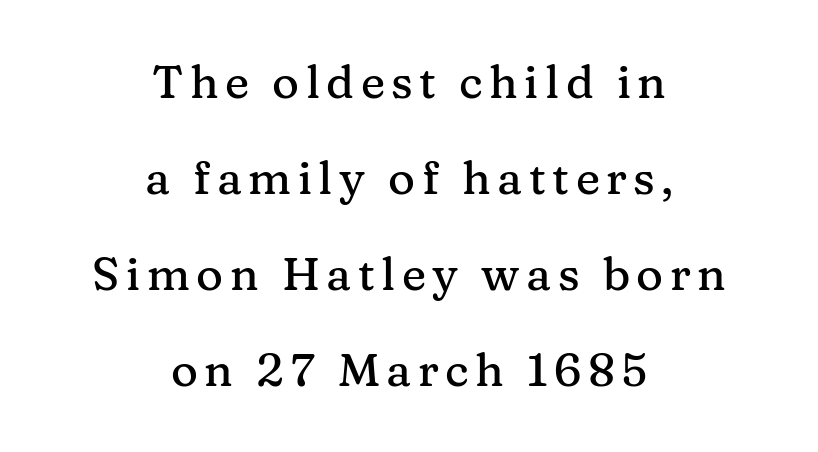
{"serif": "yes", "italic": "no", "width": "normal", "stroke_contrast": "medium", "x_height": "medium", "monospaced": "no", "underline": "no", "align": "center", "line_spacing": "loose", "line_spacing_ratio": 2.09, "glyph_px": 46}
